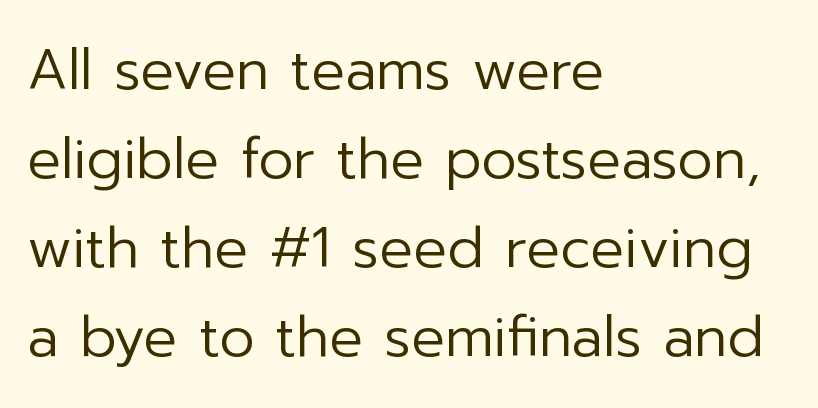
The area under the type is left untouched. These glyphs show unthickened strokes, regular width or finer. Classification — sans serif. Horizontal alignment here is leftward, the default for most running prose. Observe the ordinary spacing: letters are neighbours, not strangers.
